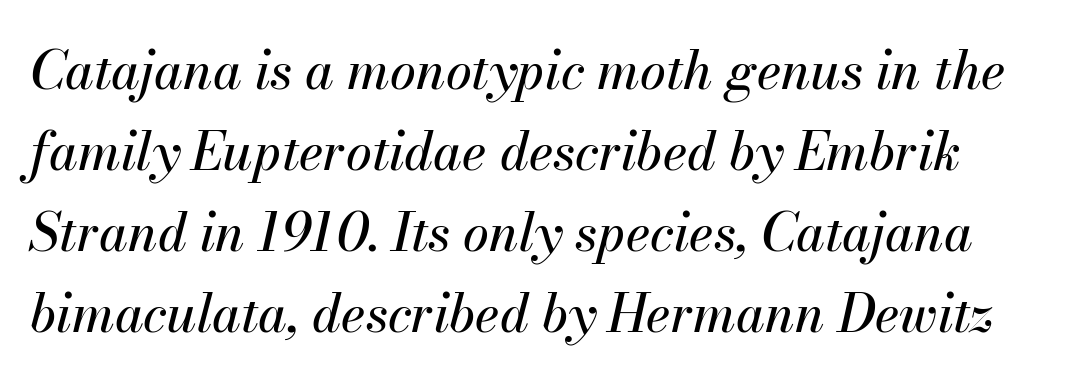
{"italic": "yes", "lean": "right", "slant_degrees": 13, "width": "normal", "stroke_contrast": "medium", "x_height": "small", "monospaced": "no", "underline": "no", "line_spacing": "normal", "line_spacing_ratio": 1.56, "letter_spacing": "normal", "letter_spacing_em": 0.0, "glyph_px": 52}
